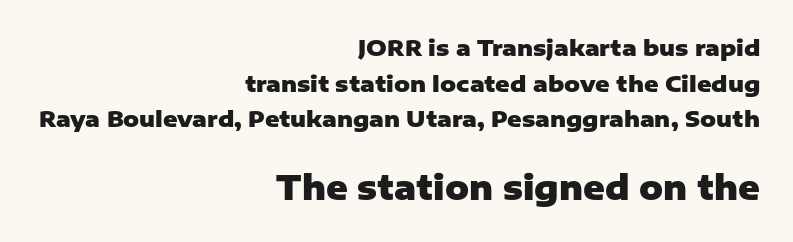
{"serif": "no", "italic": "no", "bold": "yes", "weight": "heavy", "width": "normal", "stroke_contrast": "low", "x_height": "medium", "monospaced": "no", "underline": "no", "align": "right", "line_spacing": "normal", "line_spacing_ratio": 1.62, "letter_spacing": "normal", "letter_spacing_em": 0.0, "larger_block": "second", "size_ratio": 1.5, "glyph_px": 33}
